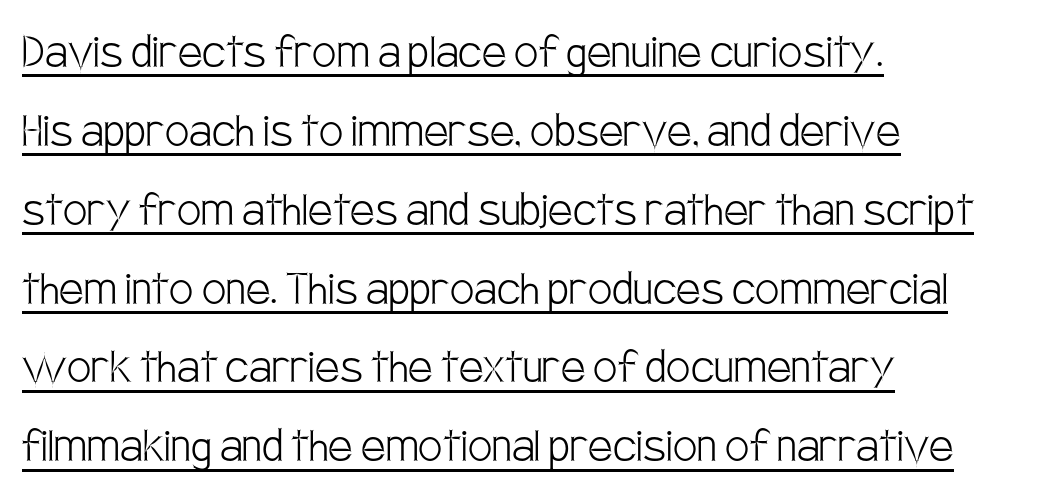
The image shows 54 px light, condensed sans-serif type, upright; set left-aligned, normal line spacing (1.46x), normal letter spacing, underlined; low stroke contrast and a large x-height.
